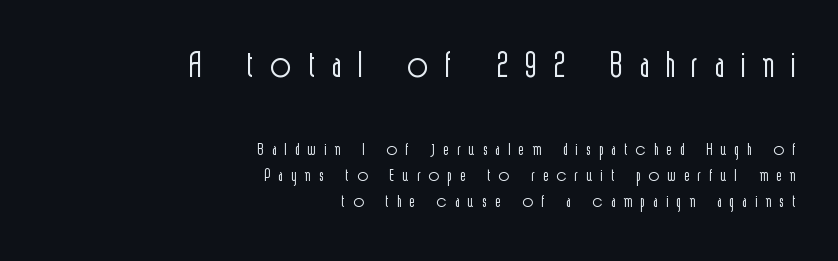
{"serif": "no", "italic": "no", "bold": "no", "weight": "light", "width": "condensed", "x_height": "medium", "monospaced": "no", "underline": "no", "align": "right", "line_spacing": "tight", "line_spacing_ratio": 1.0, "letter_spacing": "wide", "letter_spacing_em": 0.33, "larger_block": "first", "size_ratio": 2.04, "glyph_px": 53}
